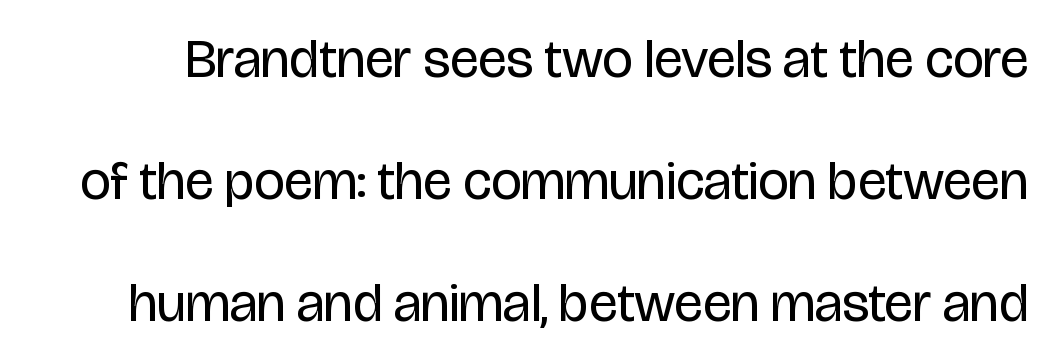
The image shows 54 px regular-weight, condensed sans-serif type, upright; set loose line spacing (2.26x), normal letter spacing, not underlined; low stroke contrast and a large x-height.
